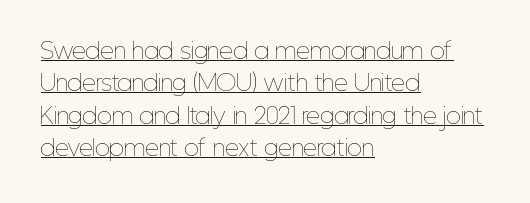
These lines were composed using upright roman letters. You can see a thin bar hugging the bottom of the glyphs. The typesetting does not lean heavy: it is not bold. Leftover space on each line is placed entirely after the last word.
